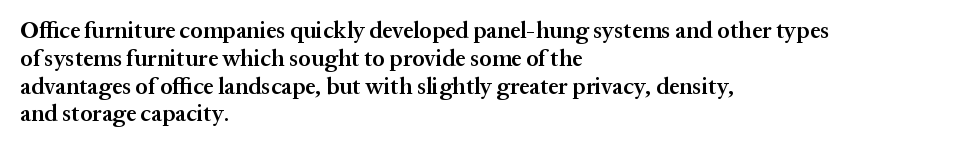
The image shows 23 px text type, upright; set left-aligned, line spacing 1.21x, normal letter spacing, not underlined.
